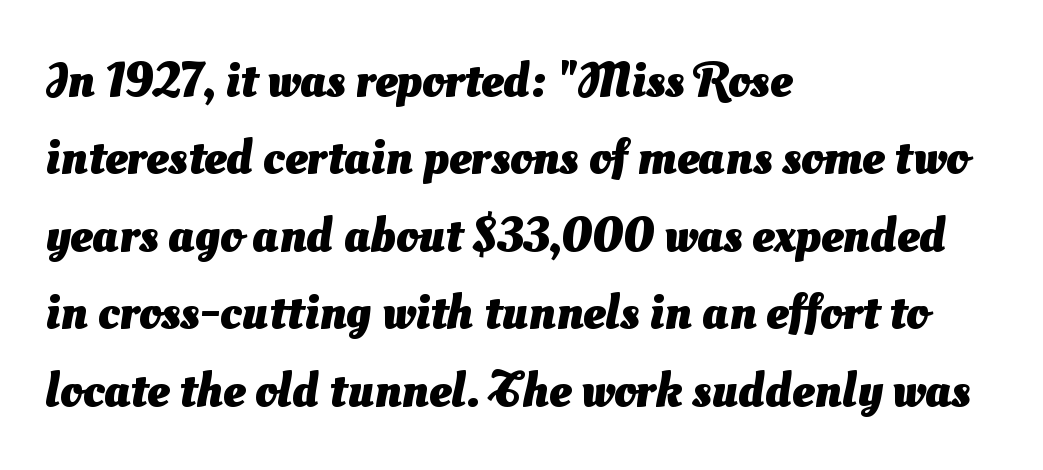
The image shows 50 px heavy sans-serif type; set left-aligned, normal line spacing (1.55x), normal letter spacing, not underlined; medium stroke contrast and a small x-height.
